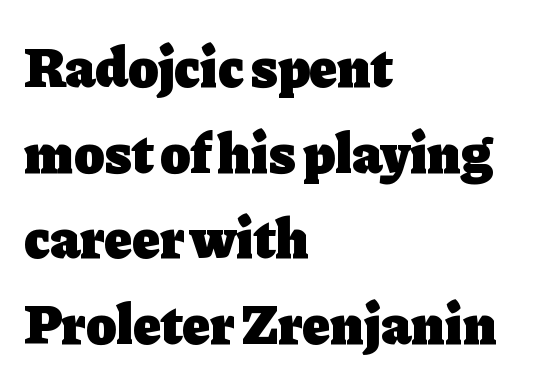
Caption: standard tracking, unaltered. The lines in this sample share a left origin and differ only in where they stop. You could not count columns in this text — the font is proportionally spaced. Notice how the stems are strictly vertical — no italics here. Unlike a clean sans, this face finishes its strokes with serifs.
